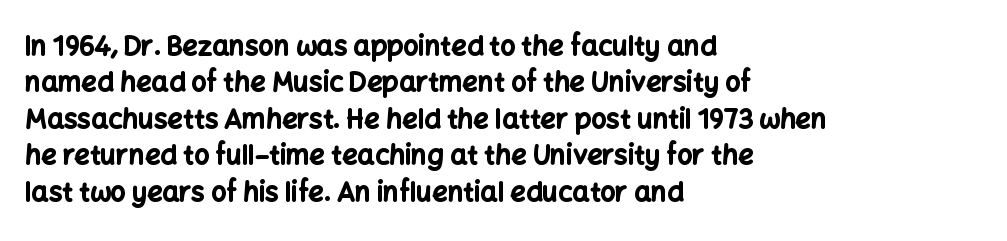
{"italic": "no", "bold": "yes", "underline": "no", "align": "left", "line_spacing": "normal", "line_spacing_ratio": 1.35, "letter_spacing": "normal", "letter_spacing_em": 0.0, "glyph_px": 27}
